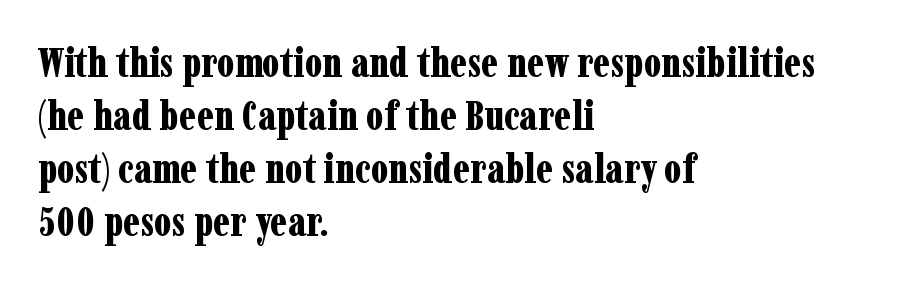
Plain, unruled lines of type. Do the characters align in a grid? No, the font is proportional. Baseline-to-baseline distance is the conventional proportion of letter height. Does the copy run flush right? No — it runs flush left.
